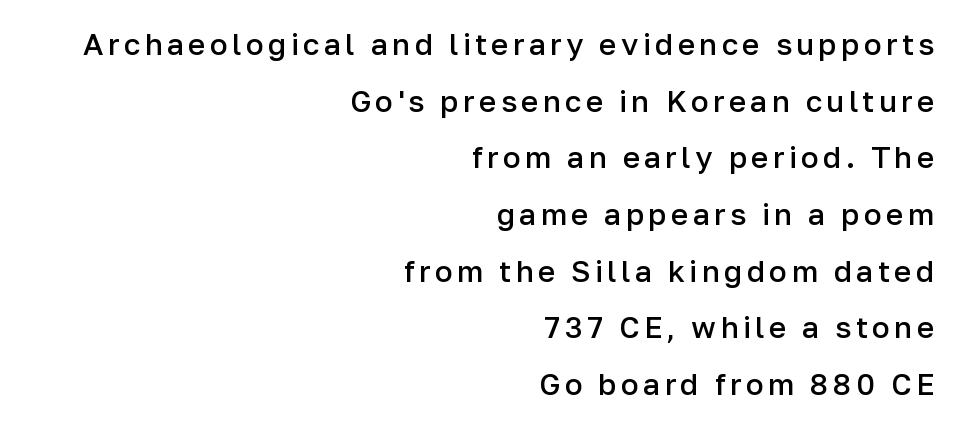
The image shows 30 px semibold sans-serif type, upright; set right-aligned, line spacing 1.89x, not underlined; low stroke contrast and a medium x-height.
